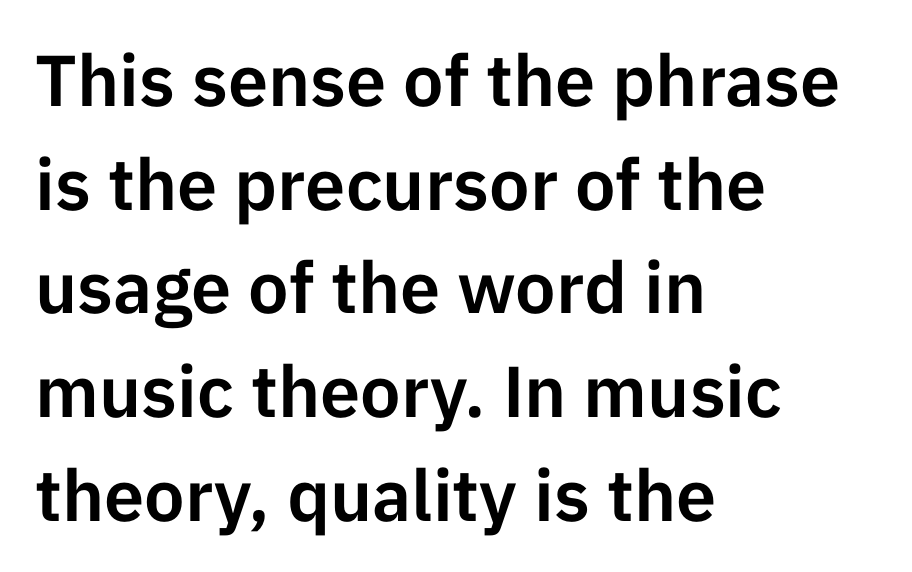
The passage shown is typed in a proportional face where columns would drift. Rendered with straight, roman letterforms. Vertically, the passage feels balanced, rows spaced as you'd expect. Letters rest on an invisible, unmarked baseline. Notice how the passage keeps a crisp vertical edge on the left only.
